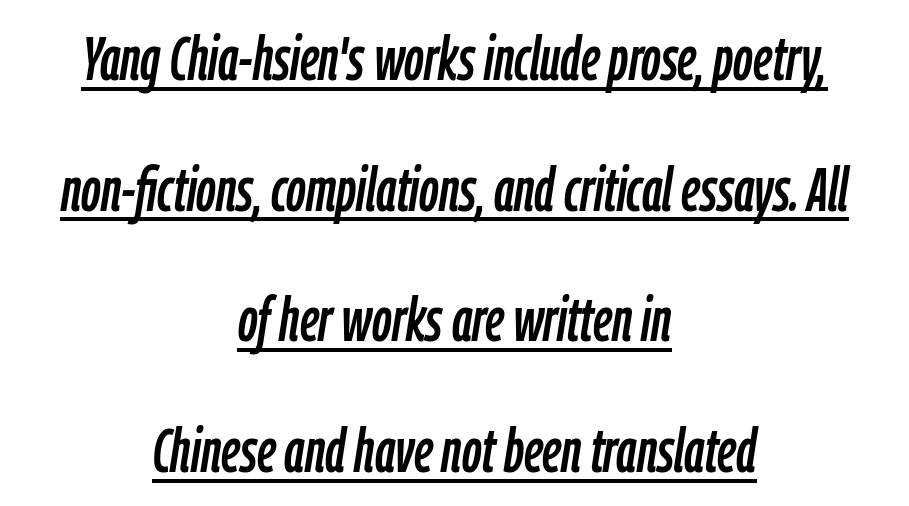
Yep, that's italic — everything's leaning. The face used here appears with an underline applied. A typesetter would call this proportional, since set widths differ per character. Horizontal bands of white between lines are thick stripes. The face used here is rendered with its standard letterfit. Notice how the passage keeps no hard edge, just a central spine.
